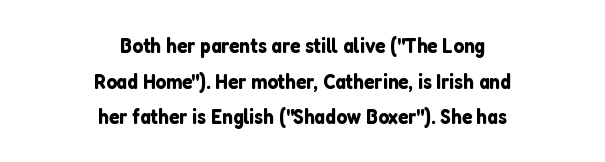
Q: Is the text italic (slanted)? A: No, it is upright.
Q: Is the text underlined? A: No.
Q: How is the paragraph aligned? A: Centered.
Q: Is the spacing between letters normal or unusually wide? A: Normal.
Q: Is the spacing between lines tight, normal or loose? A: Normal.
